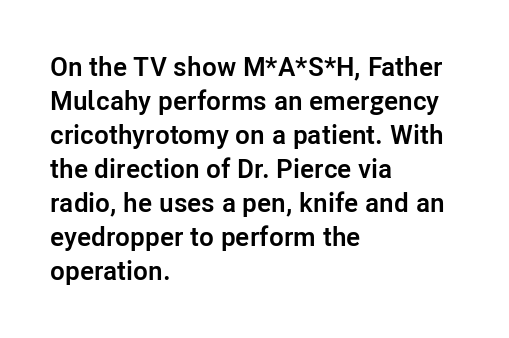
{"italic": "no", "bold": "yes", "underline": "no", "align": "left", "line_spacing": "normal", "line_spacing_ratio": 1.26, "letter_spacing": "normal", "letter_spacing_em": 0.0, "glyph_px": 27}
